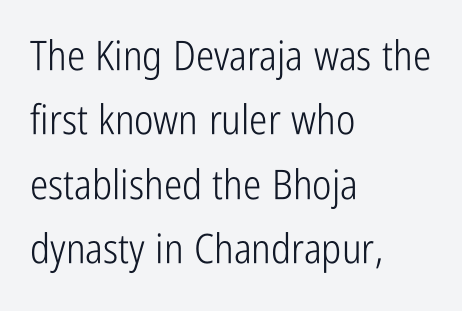
Q: Is the text bold? A: No.
Q: Is the text italic (slanted)? A: No, it is upright.
Q: Is the typeface a serif or a sans-serif typeface? A: Sans-serif.
Q: Is the text underlined? A: No.
Q: How is the paragraph aligned? A: Left-aligned.
Q: Is the spacing between letters normal or unusually wide? A: Normal.
Q: Is the spacing between lines tight, normal or loose? A: Normal.
Q: Width (condensed, normal, or wide)? A: Condensed.
Q: Stroke contrast? A: Low.
Q: x-height? A: Medium.
Q: Monospaced? A: No.
